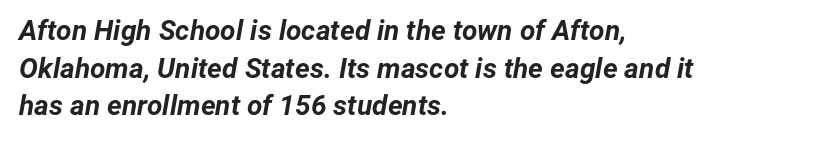
{"italic": "yes", "lean": "right", "slant_degrees": 12, "bold": "yes", "weight": "bold", "width": "normal", "stroke_contrast": "low", "x_height": "medium", "monospaced": "no", "underline": "no", "align": "left", "line_spacing": "normal", "line_spacing_ratio": 1.34, "letter_spacing": "normal", "letter_spacing_em": 0.0, "glyph_px": 28}
